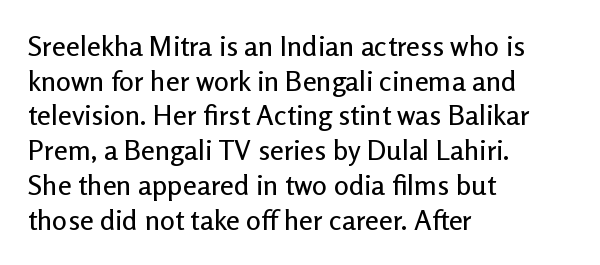
Q: Is the text italic (slanted)? A: No, it is upright.
Q: Is the typeface a serif or a sans-serif typeface? A: Sans-serif.
Q: Is the text underlined? A: No.
Q: How is the paragraph aligned? A: Left-aligned.
Q: Is the spacing between letters normal or unusually wide? A: Normal.
Q: Width (condensed, normal, or wide)? A: Normal.
Q: Stroke contrast? A: Low.
Q: x-height? A: Medium.
Q: Monospaced? A: No.
